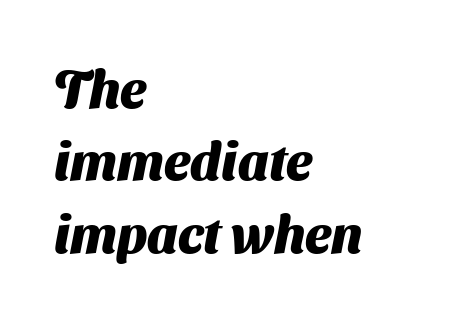
The tracking reads as untouched default to a designer's eye. Layout note: lines flush left. Note the varied advance widths — an 'i' is clearly narrower than an 'm'. Clear beneath every line of the passage.
